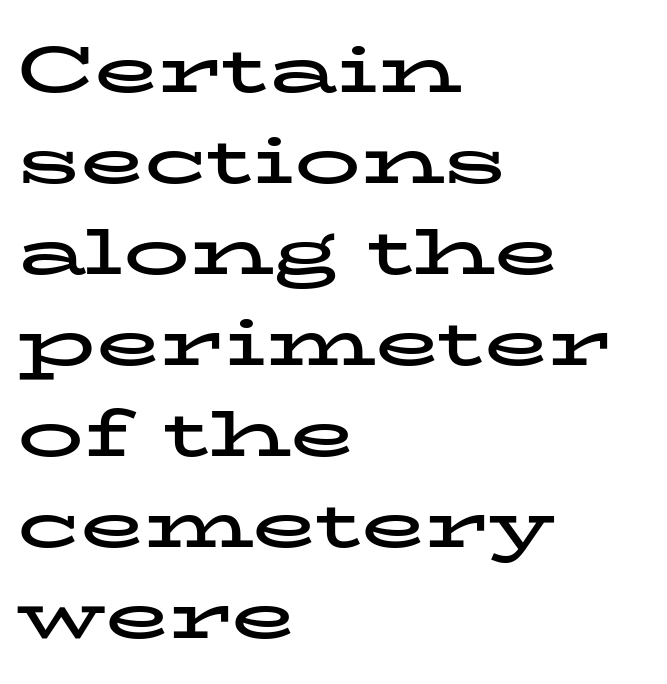
Q: Is the text bold? A: Yes.
Q: Is the text italic (slanted)? A: No, it is upright.
Q: Is the typeface a serif or a sans-serif typeface? A: Serif.
Q: Is the text underlined? A: No.
Q: How is the paragraph aligned? A: Left-aligned.
Q: Is the spacing between letters normal or unusually wide? A: Normal.
Q: Is the spacing between lines tight, normal or loose? A: Normal.
Q: Width (condensed, normal, or wide)? A: Wide.
Q: Stroke contrast? A: Low.
Q: x-height? A: Medium.
Q: Monospaced? A: No.
